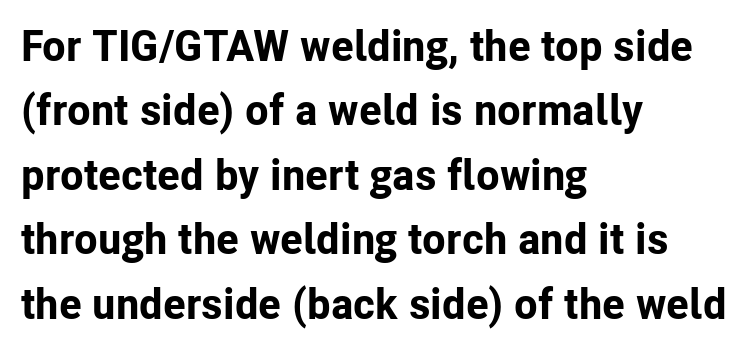
{"serif": "no", "italic": "no", "bold": "yes", "weight": "bold", "width": "normal", "stroke_contrast": "low", "x_height": "medium", "monospaced": "no", "underline": "no", "align": "left", "line_spacing": "normal", "line_spacing_ratio": 1.5, "letter_spacing": "normal", "letter_spacing_em": 0.0, "glyph_px": 43}
